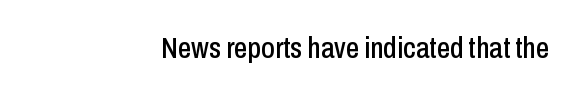
Q: Is the text italic (slanted)? A: No, it is upright.
Q: Is the typeface a serif or a sans-serif typeface? A: Sans-serif.
Q: Is the text underlined? A: No.
Q: How is the paragraph aligned? A: Right-aligned.
Q: Is the spacing between letters normal or unusually wide? A: Normal.
Q: Width (condensed, normal, or wide)? A: Condensed.
Q: Stroke contrast? A: Low.
Q: x-height? A: Medium.
Q: Monospaced? A: No.
